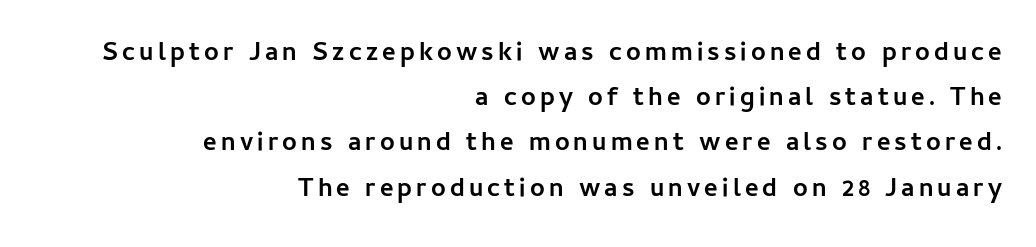
Q: Is the text bold? A: Yes.
Q: Is the text italic (slanted)? A: No, it is upright.
Q: Is the text underlined? A: No.
Q: How is the paragraph aligned? A: Right-aligned.
